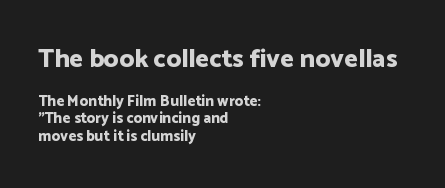
{"italic": "no", "bold": "yes", "underline": "no", "align": "left", "line_spacing_ratio": 1.16, "letter_spacing": "normal", "letter_spacing_em": 0.0, "larger_block": "first", "size_ratio": 1.73, "glyph_px": 26}
